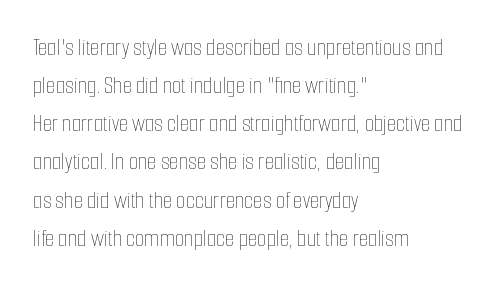
{"italic": "no", "bold": "no", "underline": "no", "align": "left", "line_spacing": "normal", "line_spacing_ratio": 1.59, "letter_spacing": "normal", "letter_spacing_em": 0.0, "glyph_px": 24}
